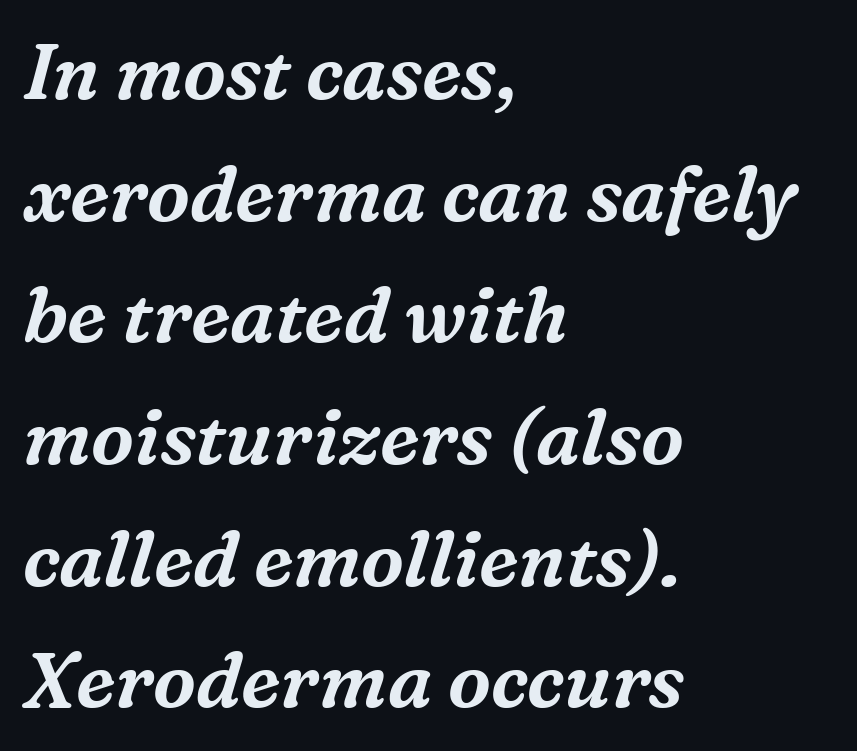
Q: Is the text italic (slanted)? A: Yes, it leans right by about 16 degrees.
Q: Is the typeface a serif or a sans-serif typeface? A: Serif.
Q: Is the text underlined? A: No.
Q: How is the paragraph aligned? A: Left-aligned.
Q: Is the spacing between letters normal or unusually wide? A: Normal.
Q: Is the spacing between lines tight, normal or loose? A: Normal.
Q: Width (condensed, normal, or wide)? A: Normal.
Q: Stroke contrast? A: Medium.
Q: x-height? A: Medium.
Q: Monospaced? A: No.
